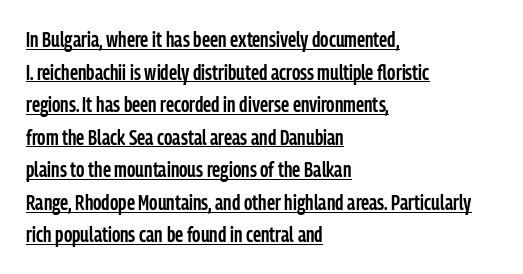
{"italic": "no", "bold": "semi", "underline": "yes", "align": "left", "line_spacing": "normal", "line_spacing_ratio": 1.55, "letter_spacing": "normal", "letter_spacing_em": 0.0, "glyph_px": 21}
